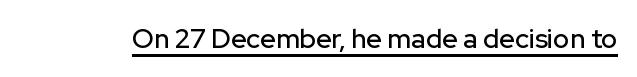
The image shows 27 px text type, upright; set normal letter spacing, underlined.
